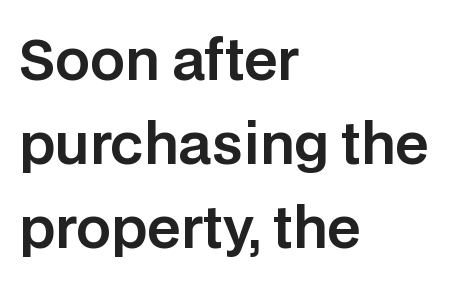
Letterform terminals end flat and unadorned throughout the passage. Posture: vertical. Rows of type keep a routine distance in the vertical direction. Underlining? Definitely not there. Line beginnings align vertically; line endings do not.
